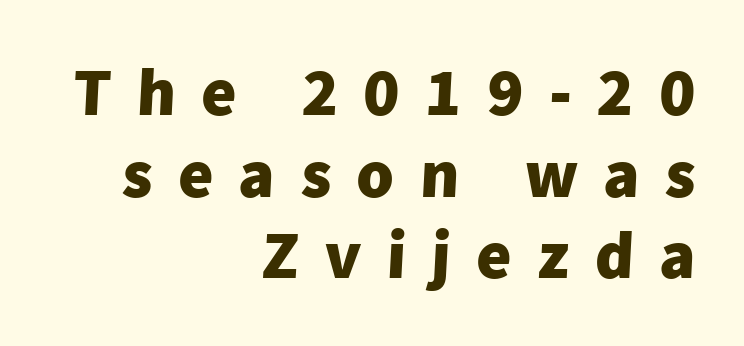
{"serif": "no", "bold": "yes", "weight": "heavy", "width": "normal", "stroke_contrast": "low", "x_height": "medium", "monospaced": "no", "underline": "no", "align": "right", "line_spacing_ratio": 1.2, "letter_spacing": "wide", "letter_spacing_em": 0.37, "glyph_px": 68}
